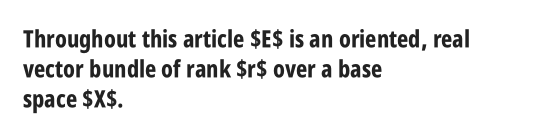
The characters look thick and weighty, a clear bold. Rows of type keep a routine distance in the vertical direction. Each word holds together tightly as a unit, with standard inter-letter gaps. Does the copy run flush right? No — it runs flush left. Beneath every word, the page is bare.
